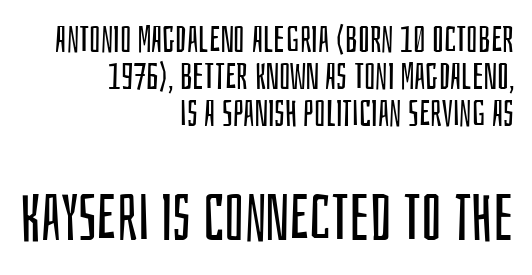
The image shows 65 px regular-weight, condensed sans-serif type, upright; set right-aligned, tight line spacing (1.0x), normal letter spacing, not underlined; the second (bottom) block is 1.76x larger; low stroke contrast and a large x-height.
